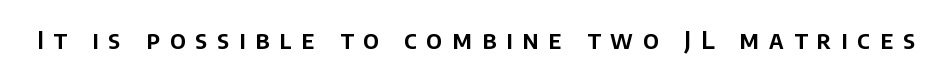
Q: Is the text italic (slanted)? A: No, it is upright.
Q: Is the text underlined? A: No.
Q: Is the spacing between letters normal or unusually wide? A: Unusually wide.
